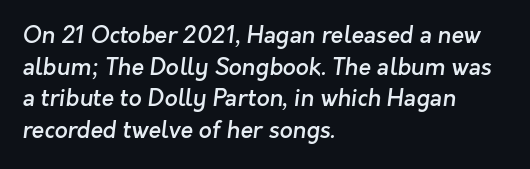
{"bold": "semi", "underline": "no", "align": "left", "line_spacing": "normal", "line_spacing_ratio": 1.38, "letter_spacing": "normal", "letter_spacing_em": 0.0, "glyph_px": 23}
